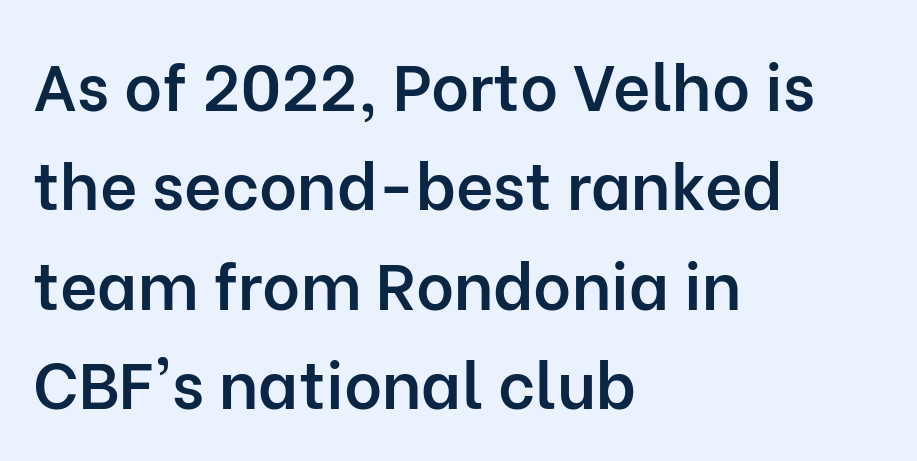
Q: Is the text bold? A: Semi-bold.
Q: Is the text italic (slanted)? A: No, it is upright.
Q: Is the typeface a serif or a sans-serif typeface? A: Sans-serif.
Q: Is the text underlined? A: No.
Q: How is the paragraph aligned? A: Left-aligned.
Q: Is the spacing between letters normal or unusually wide? A: Normal.
Q: Is the spacing between lines tight, normal or loose? A: Normal.
Q: Width (condensed, normal, or wide)? A: Normal.
Q: Stroke contrast? A: Low.
Q: x-height? A: Medium.
Q: Monospaced? A: No.
